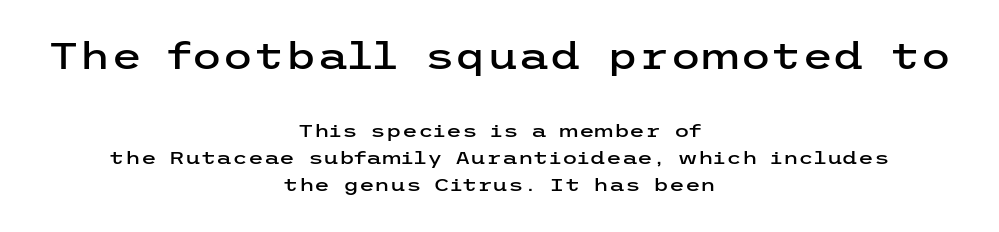
Q: Is the text italic (slanted)? A: No, it is upright.
Q: Is the typeface a serif or a sans-serif typeface? A: Sans-serif.
Q: Is the text underlined? A: No.
Q: How is the paragraph aligned? A: Centered.
Q: Is the spacing between letters normal or unusually wide? A: Normal.
Q: Is the spacing between lines tight, normal or loose? A: Normal.
Q: Which block of text is set in a larger size, the first (top) or the second (bottom)? A: The first (top) one.
Q: Width (condensed, normal, or wide)? A: Wide.
Q: Stroke contrast? A: Low.
Q: x-height? A: Medium.
